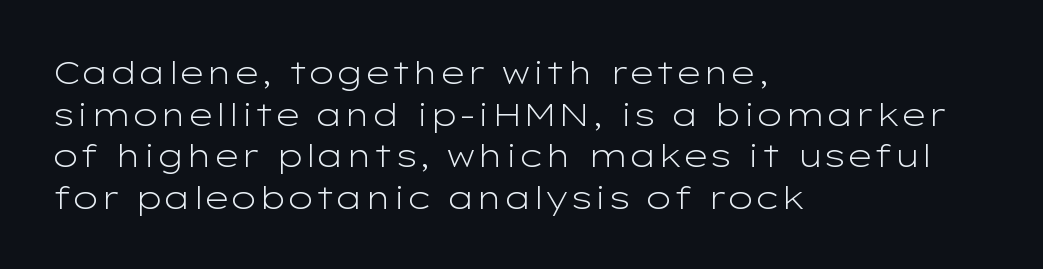
Each word holds together tightly as a unit, with standard inter-letter gaps. Here the designer chose a conventional face with non-uniform glyph widths. Regarding serifs, this sample does without them. Visually the block forms a straight wall on the left and a jagged coastline on the right. Is there much room between lines? A standard amount, neither cramped nor airy.
